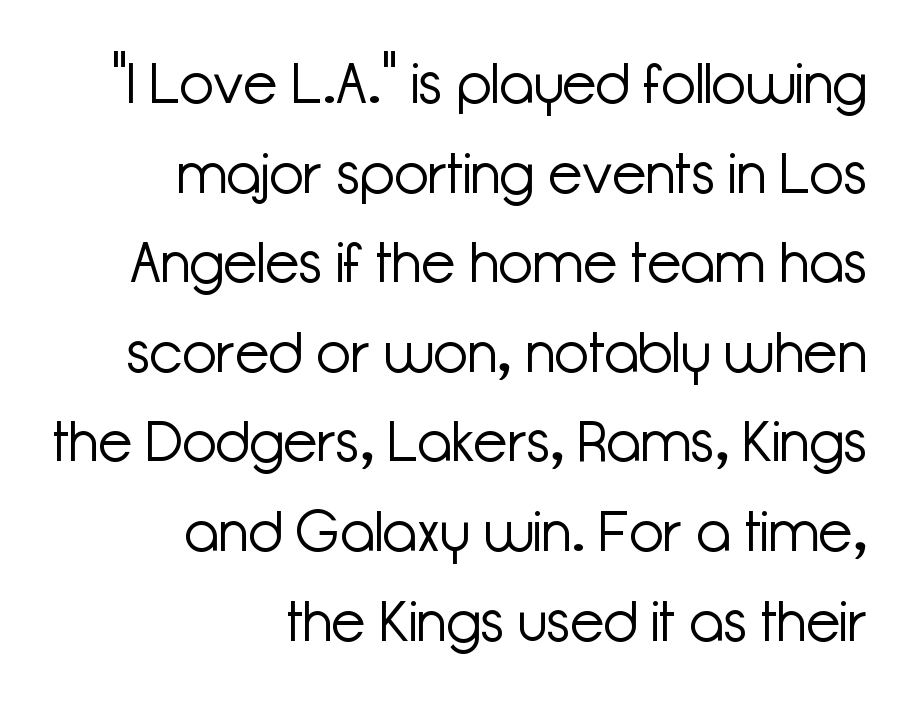
The image shows 56 px light sans-serif type, upright; set right-aligned, normal line spacing (1.6x), normal letter spacing, not underlined; low stroke contrast and a medium x-height.
